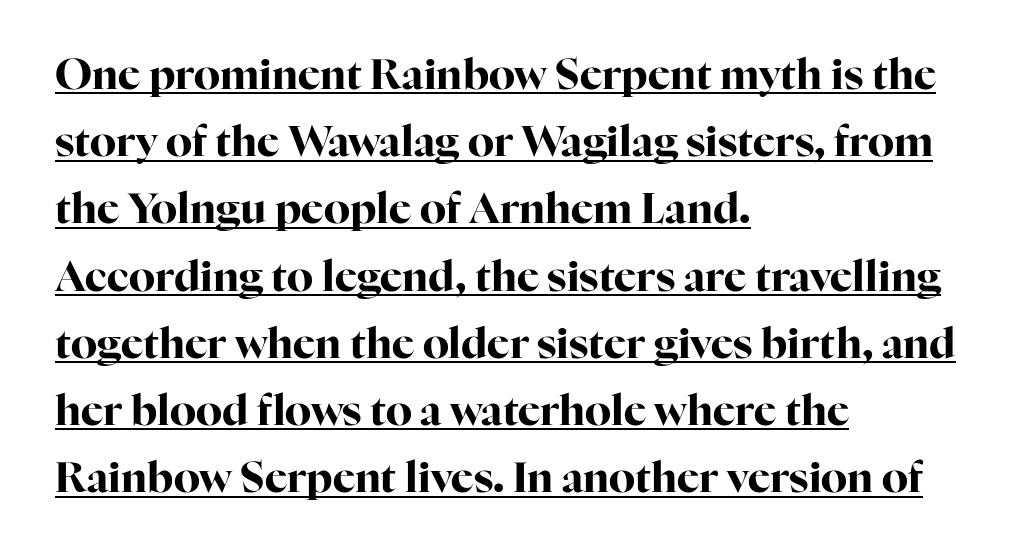
Nothing unusual about the tracking: characters are spaced as the font intends. The letters advance in unequal steps, a hallmark of proportional type. Style check: upright. The font family rendered here belongs to the serif group.
